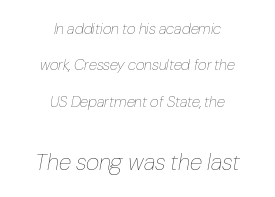
{"italic": "yes", "lean": "right", "slant_degrees": 10, "bold": "no", "underline": "no", "align": "center", "line_spacing": "loose", "line_spacing_ratio": 2.43, "letter_spacing": "normal", "letter_spacing_em": 0.0, "larger_block": "second", "size_ratio": 1.53, "glyph_px": 23}
